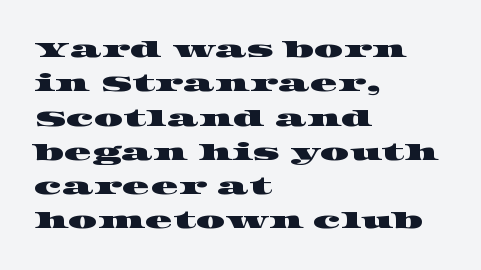
The face used here is rendered with its standard letterfit. Is there much room between lines? A standard amount, neither cramped nor airy. The glyphs are unaccompanied by any horizontal stroke below them. Typeset ragged right — the left edge is the straight one.
